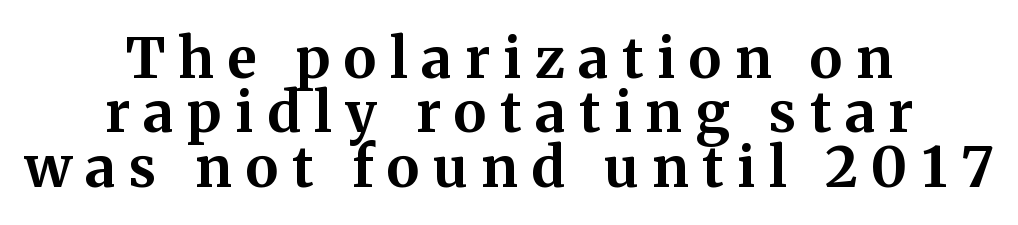
Q: Is the text bold? A: Yes.
Q: Is the text italic (slanted)? A: No, it is upright.
Q: Is the typeface a serif or a sans-serif typeface? A: Serif.
Q: Is the text underlined? A: No.
Q: How is the paragraph aligned? A: Centered.
Q: Is the spacing between letters normal or unusually wide? A: Unusually wide.
Q: Is the spacing between lines tight, normal or loose? A: Tight.
Q: Width (condensed, normal, or wide)? A: Normal.
Q: Stroke contrast? A: Medium.
Q: x-height? A: Medium.
Q: Monospaced? A: No.
